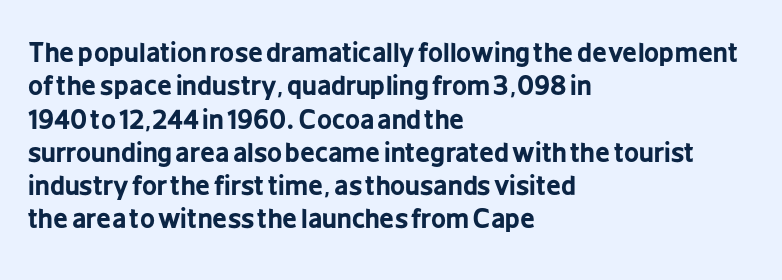
Q: Is the text bold? A: Yes.
Q: Is the text italic (slanted)? A: No, it is upright.
Q: Is the text underlined? A: No.
Q: How is the paragraph aligned? A: Left-aligned.
Q: Is the spacing between letters normal or unusually wide? A: Normal.
Q: Is the spacing between lines tight, normal or loose? A: Normal.
